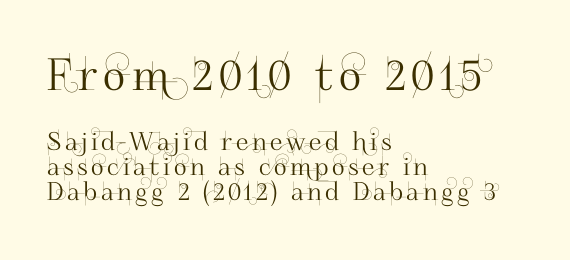
{"serif": "no", "italic": "no", "width": "normal", "stroke_contrast": "high", "x_height": "small", "monospaced": "no", "underline": "no", "align": "left", "line_spacing": "tight", "line_spacing_ratio": 1.0, "larger_block": "first", "size_ratio": 1.76, "glyph_px": 44}
